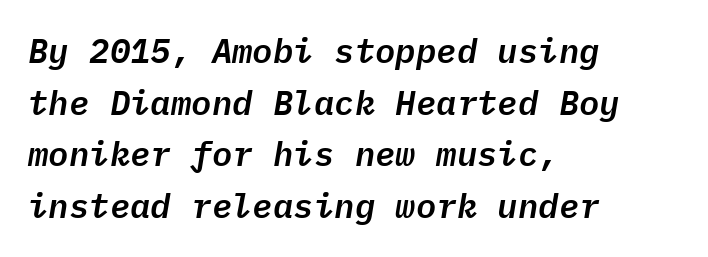
Caption: standard tracking, unaltered. The rendering applies a slant to the glyphs. A typesetter would call this leading conventional body-copy spacing. The words here are not underlined. Is this a fixed-width face? Yes — each glyph sits in an identical cell.
